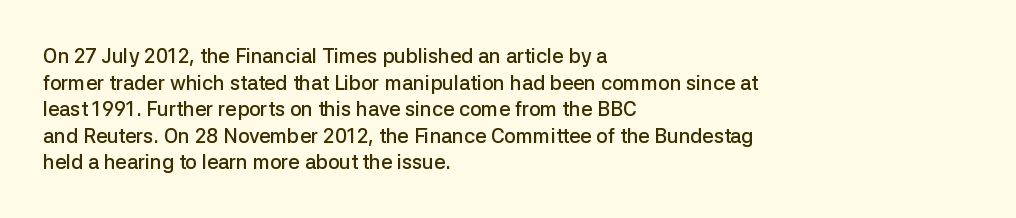
The specimen omits any rule beneath the text block's lines. Ordinary non-slanted type is in use. The tracking reads as untouched default to a designer's eye. Casual observation: everything's shoved over to the left. Honestly, the row spacing looks completely unremarkable.
